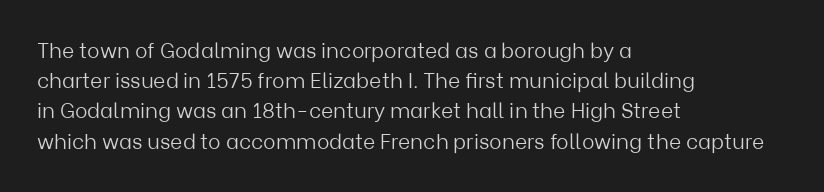
{"italic": "no", "bold": "no", "underline": "no", "align": "left", "line_spacing": "normal", "line_spacing_ratio": 1.44, "letter_spacing": "normal", "letter_spacing_em": 0.0, "glyph_px": 21}
